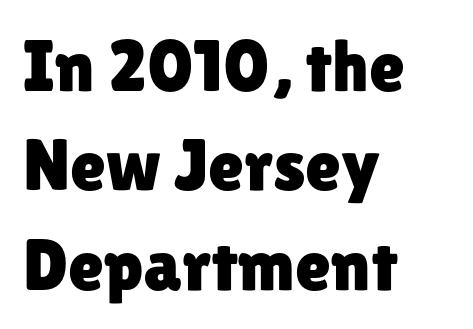
The image shows 73 px sans-serif type, upright; set left-aligned, normal line spacing (1.36x), normal letter spacing, not underlined; low stroke contrast and a medium x-height.
